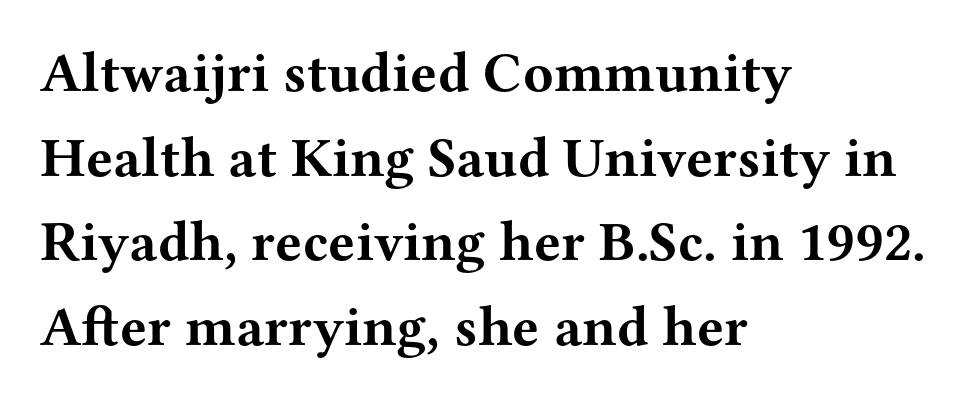
The image shows 56 px bold, wide serif type, upright; set left-aligned, normal line spacing (1.51x), normal letter spacing, not underlined; medium stroke contrast and a medium x-height.
